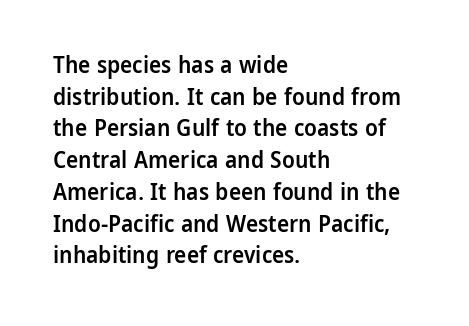
{"italic": "no", "bold": "semi", "underline": "no", "align": "left", "line_spacing": "normal", "line_spacing_ratio": 1.38, "letter_spacing": "normal", "letter_spacing_em": 0.0, "glyph_px": 23}
